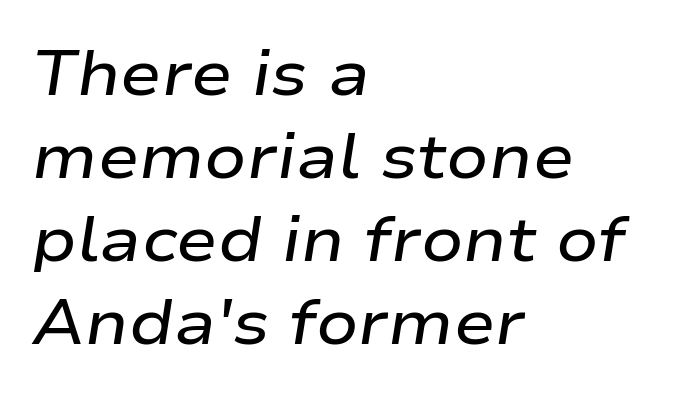
Q: Is the text bold? A: Semi-bold.
Q: Is the text italic (slanted)? A: Yes, it leans right by about 9 degrees.
Q: Is the text underlined? A: No.
Q: How is the paragraph aligned? A: Left-aligned.
Q: Is the spacing between letters normal or unusually wide? A: Normal.
Q: Is the spacing between lines tight, normal or loose? A: Normal.
Q: Width (condensed, normal, or wide)? A: Wide.
Q: Stroke contrast? A: Low.
Q: x-height? A: Medium.
Q: Monospaced? A: No.
